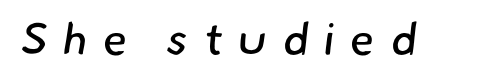
{"serif": "no", "bold": "no", "weight": "regular", "width": "normal", "stroke_contrast": "low", "x_height": "small", "monospaced": "no", "underline": "no", "letter_spacing": "wide", "letter_spacing_em": 0.34, "glyph_px": 45}
